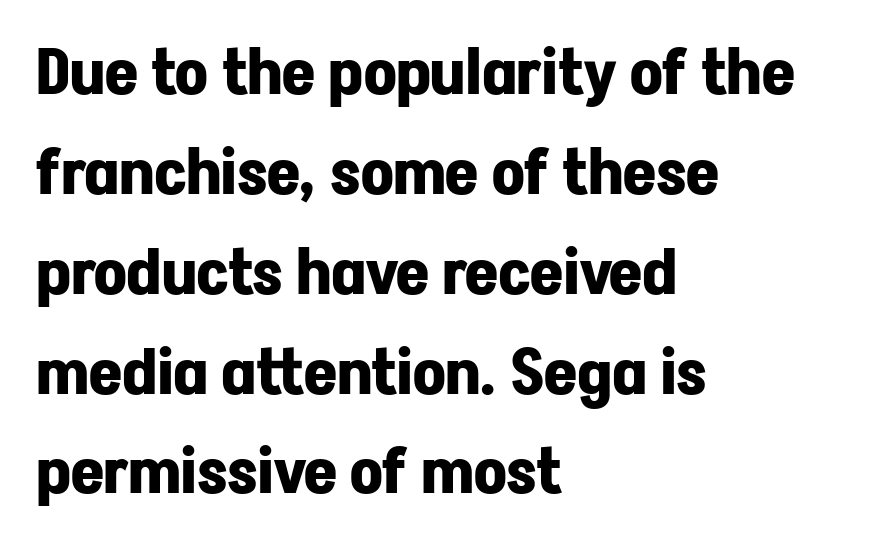
Q: Is the text bold? A: Yes.
Q: Is the text italic (slanted)? A: No, it is upright.
Q: Is the typeface a serif or a sans-serif typeface? A: Sans-serif.
Q: Is the text underlined? A: No.
Q: How is the paragraph aligned? A: Left-aligned.
Q: Is the spacing between letters normal or unusually wide? A: Normal.
Q: Is the spacing between lines tight, normal or loose? A: Normal.
Q: Width (condensed, normal, or wide)? A: Normal.
Q: Stroke contrast? A: Low.
Q: x-height? A: Medium.
Q: Monospaced? A: No.
